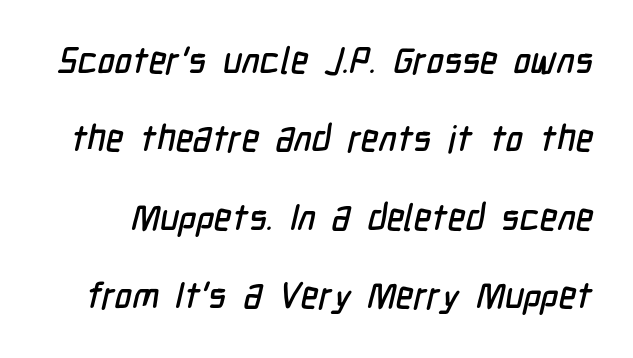
{"serif": "no", "width": "condensed", "stroke_contrast": "low", "x_height": "medium", "monospaced": "no", "underline": "no", "line_spacing": "loose", "line_spacing_ratio": 2.12, "letter_spacing": "normal", "letter_spacing_em": 0.0, "glyph_px": 37}
